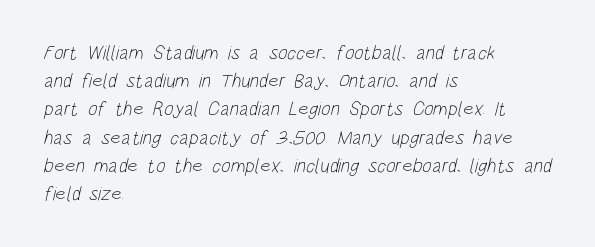
Q: Is the text bold? A: No.
Q: Is the text underlined? A: No.
Q: How is the paragraph aligned? A: Left-aligned.
Q: Is the spacing between letters normal or unusually wide? A: Normal.
Q: Is the spacing between lines tight, normal or loose? A: Normal.
